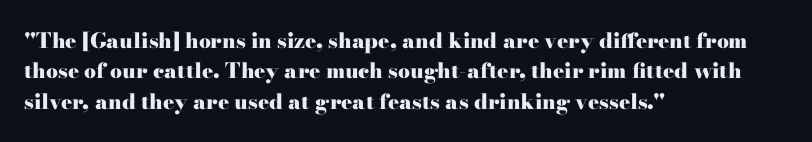
{"italic": "no", "bold": "yes", "underline": "no", "align": "left", "line_spacing": "normal", "line_spacing_ratio": 1.45, "letter_spacing": "normal", "letter_spacing_em": 0.0, "glyph_px": 21}
